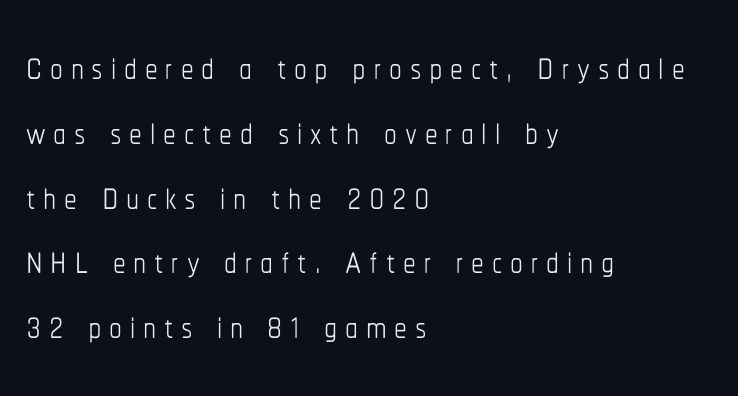
{"italic": "no", "bold": "no", "weight": "thin", "width": "condensed", "stroke_contrast": "low", "x_height": "medium", "monospaced": "no", "underline": "no", "align": "left", "line_spacing": "normal", "line_spacing_ratio": 1.27, "glyph_px": 51}
